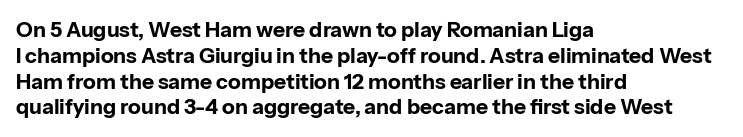
The letters stand upright; this is a roman face. Every row of glyphs begins at an identical x-position on the left. Between one letter and the next there's only the usual sliver of space. Caption: bold face, heavy strokes.
